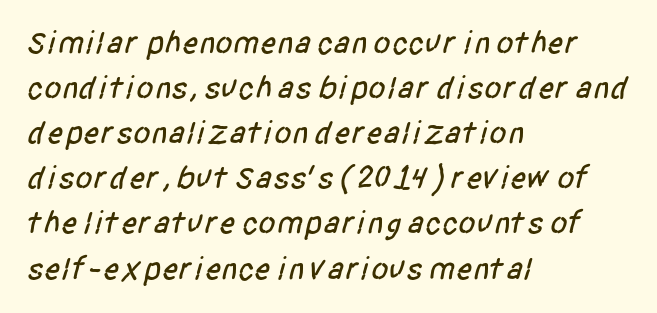
Q: Is the typeface a serif or a sans-serif typeface? A: Sans-serif.
Q: Is the text underlined? A: No.
Q: How is the paragraph aligned? A: Left-aligned.
Q: Is the spacing between letters normal or unusually wide? A: Normal.
Q: Is the spacing between lines tight, normal or loose? A: Normal.
Q: Width (condensed, normal, or wide)? A: Condensed.
Q: Stroke contrast? A: Low.
Q: x-height? A: Large.
Q: Monospaced? A: No.
